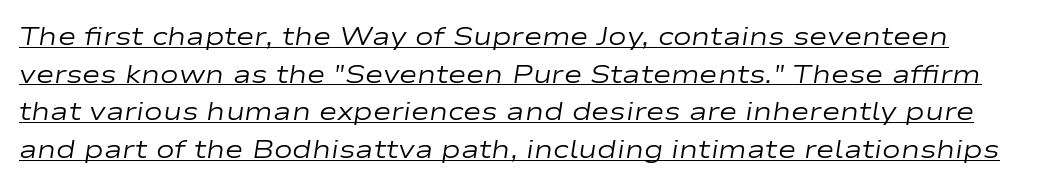
{"italic": "yes", "lean": "right", "slant_degrees": 9, "bold": "no", "underline": "yes", "line_spacing": "normal", "line_spacing_ratio": 1.51, "letter_spacing": "normal", "letter_spacing_em": 0.0, "glyph_px": 25}
